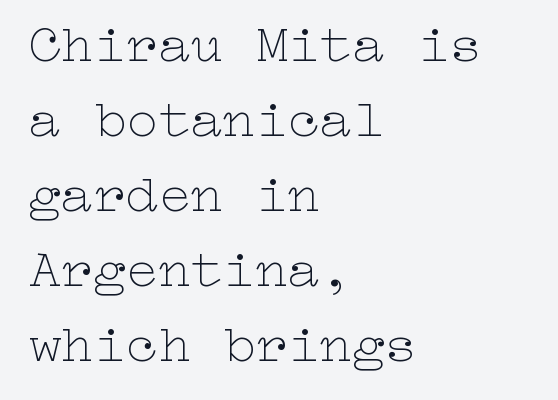
{"italic": "no", "bold": "no", "weight": "thin", "width": "wide", "stroke_contrast": "low", "x_height": "medium", "underline": "no", "align": "left", "line_spacing": "normal", "line_spacing_ratio": 1.39, "letter_spacing": "normal", "letter_spacing_em": 0.0, "glyph_px": 54}
